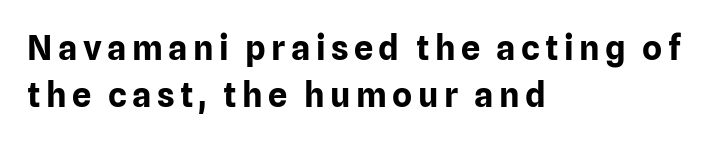
What kind of face is this? One without serifs — a sans. Notice how descenders clear the ascenders below comfortably — that's standard leading. Nobody drew a line under any word here. This is roman type, the default non-slanted kind.
